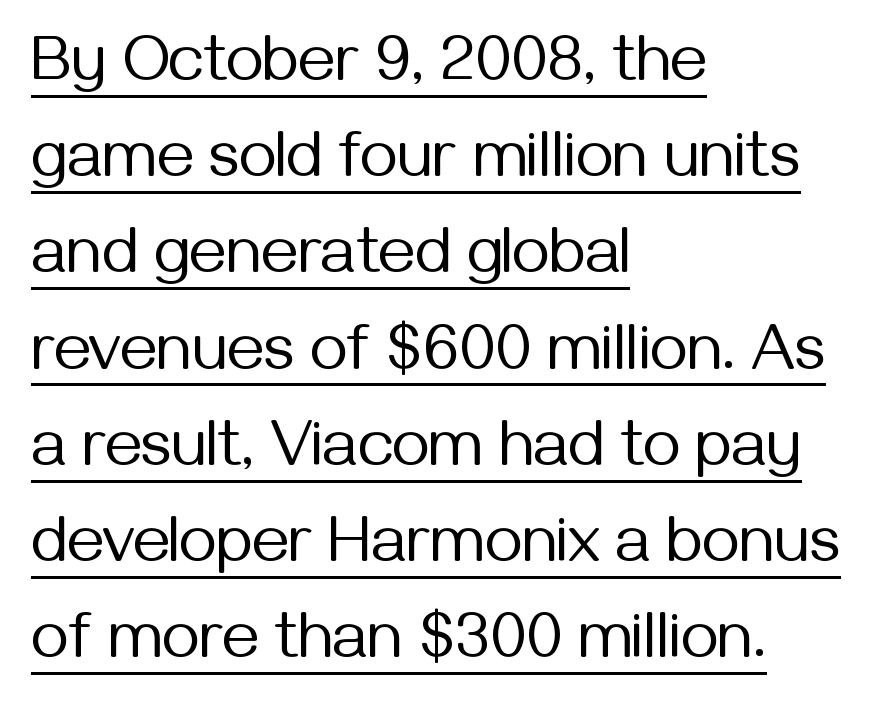
{"serif": "no", "italic": "no", "bold": "no", "weight": "regular", "width": "normal", "stroke_contrast": "medium", "x_height": "medium", "monospaced": "no", "underline": "yes", "align": "left", "line_spacing": "normal", "line_spacing_ratio": 1.48, "letter_spacing": "normal", "letter_spacing_em": 0.0, "glyph_px": 65}
